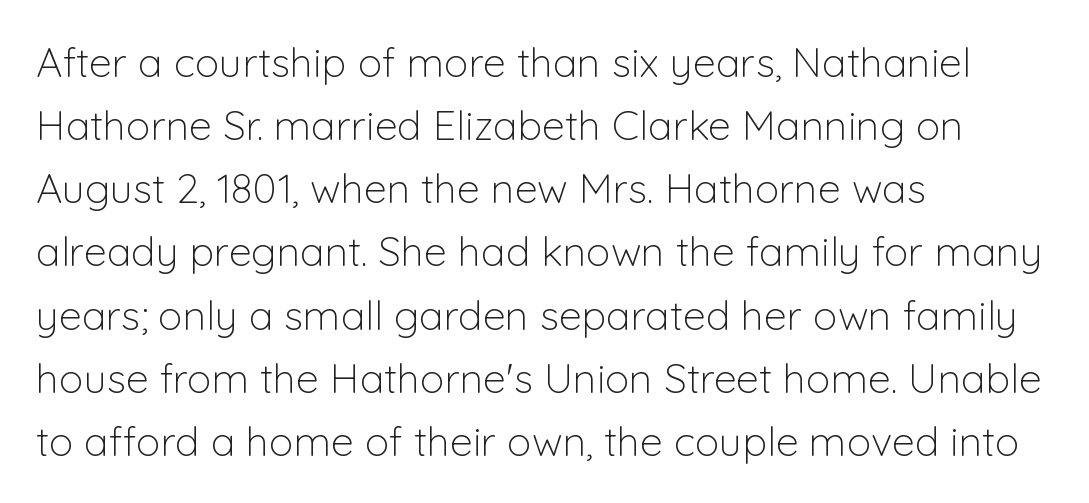
The image shows 41 px light sans-serif type, upright; set left-aligned, normal line spacing (1.54x), normal letter spacing, not underlined; low stroke contrast and a medium x-height.
